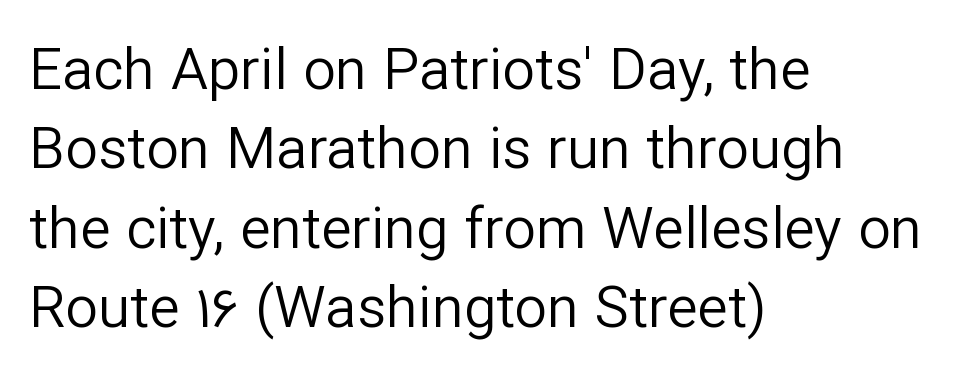
Q: Is the text bold? A: No.
Q: Is the text italic (slanted)? A: No, it is upright.
Q: Is the typeface a serif or a sans-serif typeface? A: Sans-serif.
Q: Is the text underlined? A: No.
Q: How is the paragraph aligned? A: Left-aligned.
Q: Is the spacing between letters normal or unusually wide? A: Normal.
Q: Is the spacing between lines tight, normal or loose? A: Normal.
Q: Width (condensed, normal, or wide)? A: Normal.
Q: Stroke contrast? A: Low.
Q: x-height? A: Medium.
Q: Monospaced? A: No.
